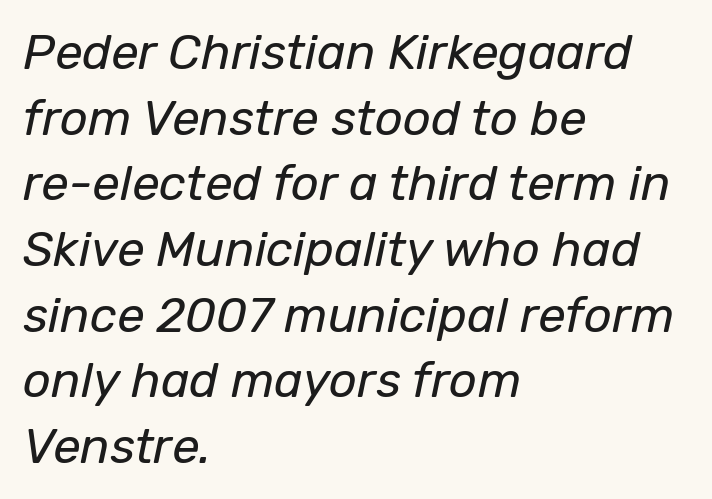
Q: Is the text bold? A: No.
Q: Is the text italic (slanted)? A: Yes, it leans right by about 12 degrees.
Q: Is the text underlined? A: No.
Q: How is the paragraph aligned? A: Left-aligned.
Q: Is the spacing between letters normal or unusually wide? A: Normal.
Q: Is the spacing between lines tight, normal or loose? A: Normal.
Q: Width (condensed, normal, or wide)? A: Normal.
Q: Stroke contrast? A: Low.
Q: x-height? A: Medium.
Q: Monospaced? A: No.
